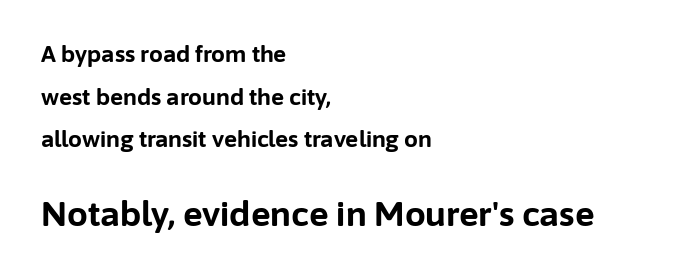
Q: Is the text bold? A: Yes.
Q: Is the text italic (slanted)? A: No, it is upright.
Q: Is the typeface a serif or a sans-serif typeface? A: Sans-serif.
Q: Is the text underlined? A: No.
Q: How is the paragraph aligned? A: Left-aligned.
Q: Is the spacing between letters normal or unusually wide? A: Normal.
Q: Is the spacing between lines tight, normal or loose? A: Loose.
Q: Which block of text is set in a larger size, the first (top) or the second (bottom)? A: The second (bottom) one.
Q: Width (condensed, normal, or wide)? A: Normal.
Q: Stroke contrast? A: Low.
Q: x-height? A: Medium.
Q: Monospaced? A: No.
